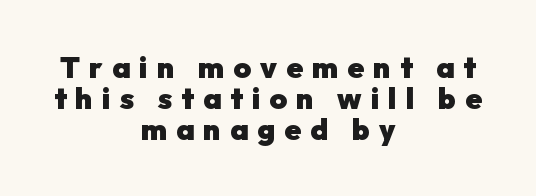
Q: Is the text bold? A: Yes.
Q: Is the text italic (slanted)? A: No, it is upright.
Q: Is the typeface a serif or a sans-serif typeface? A: Sans-serif.
Q: Is the text underlined? A: No.
Q: How is the paragraph aligned? A: Centered.
Q: Is the spacing between letters normal or unusually wide? A: Unusually wide.
Q: Is the spacing between lines tight, normal or loose? A: Tight.
Q: Width (condensed, normal, or wide)? A: Normal.
Q: Stroke contrast? A: Low.
Q: x-height? A: Medium.
Q: Monospaced? A: No.
